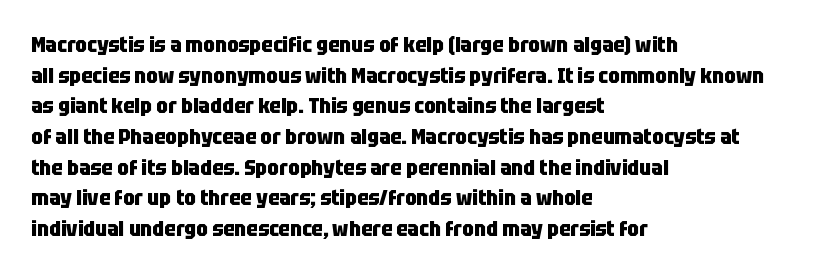
Glyph-to-glyph distance matches everyday printed text. If you drew a line through each stem, it would be perfectly vertical. Horizontal bands of white between lines are of average thickness. Type without underlining. The glyphs have the mass of a bold cut.
